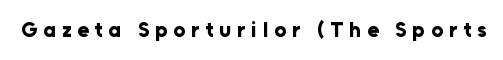
The specimen omits any rule beneath the text block's lines. Between one letter and the next there's a generous, obvious gap. Look at the stroke-to-counter ratio: heavy, a bold. This sample uses an upright cut, with every glyph sitting square on the baseline.
